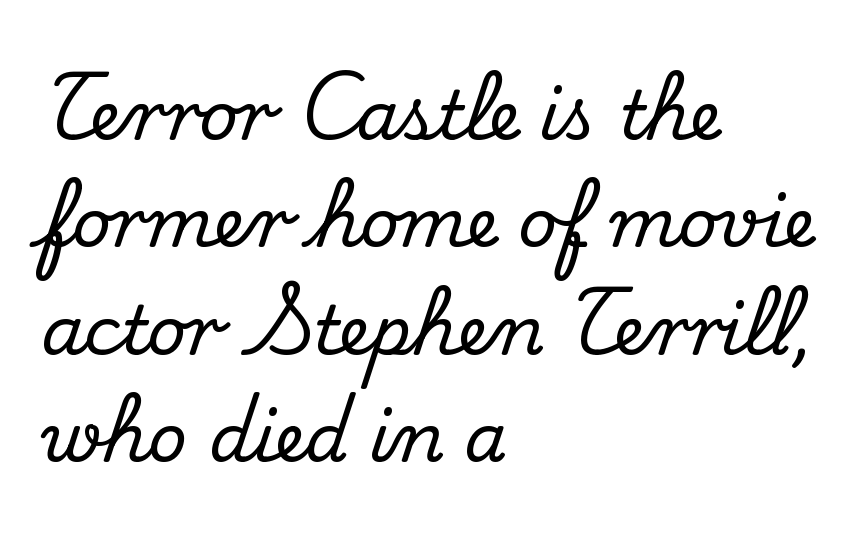
Line beginnings align vertically; line endings do not. Characters follow at the spacing the type designer built in. Character widths vary here, with narrow letters taking less room than wide ones. Regarding serifs, this sample has them.
